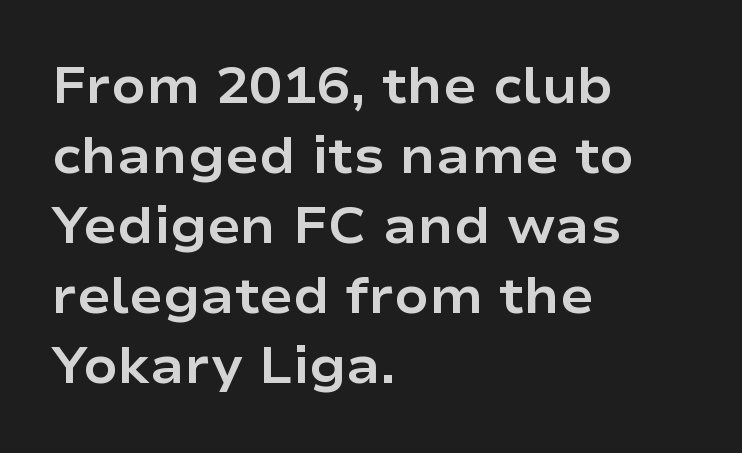
Horizontal alignment here is leftward, the default for most running prose. The specimen omits any rule beneath the text block's lines. Rendered with straight, roman letterforms. One glance says typical: line gaps are just what's usual.
